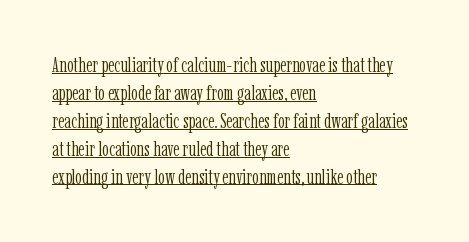
No extra ink here — the face is not bold. The line texture is even and compact thanks to regular tracking. The rendered words wear a rule along their underside. You can tell it's not italic because the verticals are truly vertical. Normally led — the rows are evenly, conventionally spaced.
